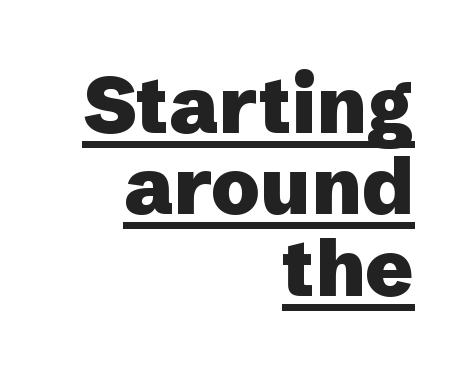
{"serif": "no", "italic": "no", "bold": "yes", "weight": "heavy", "width": "normal", "stroke_contrast": "low", "x_height": "medium", "monospaced": "no", "underline": "yes", "align": "right", "line_spacing": "tight", "line_spacing_ratio": 1.03, "letter_spacing": "normal", "letter_spacing_em": 0.0, "glyph_px": 79}
